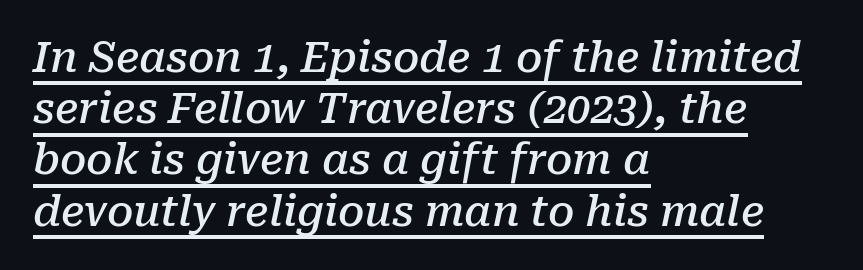
{"serif": "yes", "italic": "yes", "lean": "right", "slant_degrees": 10, "bold": "semi", "weight": "semibold", "width": "normal", "stroke_contrast": "low", "x_height": "medium", "monospaced": "no", "underline": "yes", "align": "left", "line_spacing_ratio": 1.22, "letter_spacing": "normal", "letter_spacing_em": 0.0, "glyph_px": 42}
